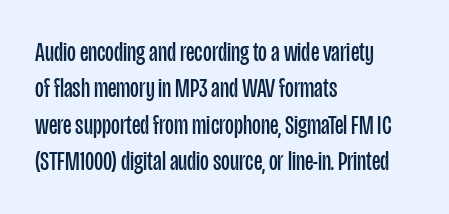
Upright lettering throughout. Reading down the column, the eye jumps a familiar distance to each next line. The typesetting does not lean heavy: it is not bold. Horizontal alignment here is leftward, the default for most running prose. The space directly below the letters is spotless. Glyph-to-glyph distance matches everyday printed text.
